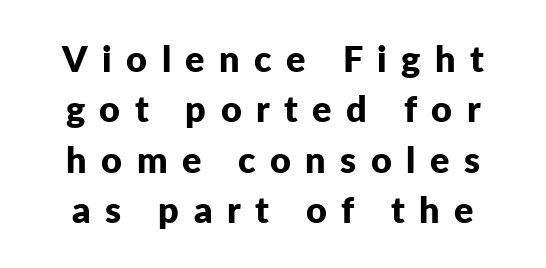
{"serif": "no", "italic": "no", "bold": "yes", "weight": "bold", "width": "normal", "stroke_contrast": "low", "x_height": "medium", "monospaced": "no", "underline": "no", "line_spacing": "normal", "line_spacing_ratio": 1.4, "letter_spacing": "wide", "letter_spacing_em": 0.4, "glyph_px": 36}
